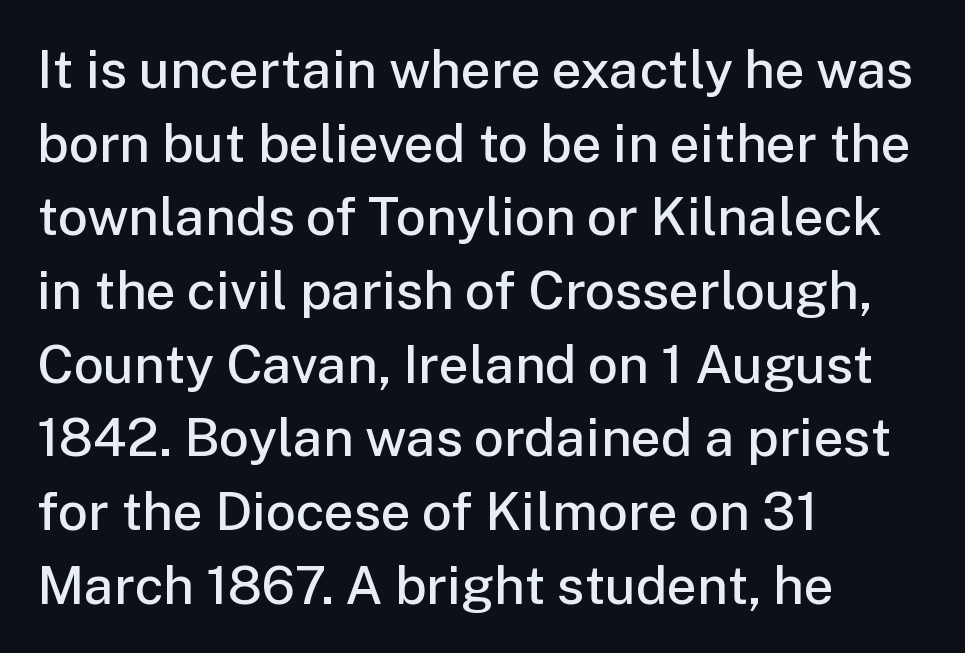
The image shows 53 px semibold sans-serif type, upright; set left-aligned, normal line spacing (1.39x), normal letter spacing, not underlined; low stroke contrast and a medium x-height.
